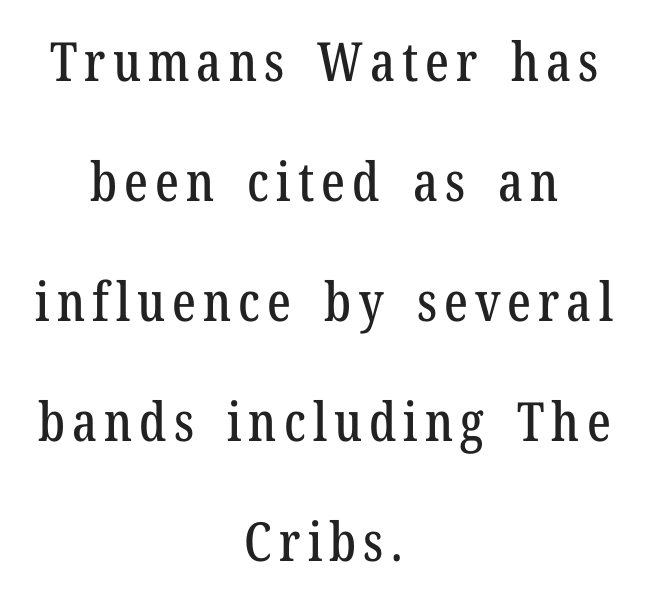
Q: Is the text italic (slanted)? A: No, it is upright.
Q: Is the typeface a serif or a sans-serif typeface? A: Serif.
Q: Is the text underlined? A: No.
Q: How is the paragraph aligned? A: Centered.
Q: Is the spacing between lines tight, normal or loose? A: Loose.
Q: Width (condensed, normal, or wide)? A: Condensed.
Q: Stroke contrast? A: Low.
Q: x-height? A: Medium.
Q: Monospaced? A: No.
